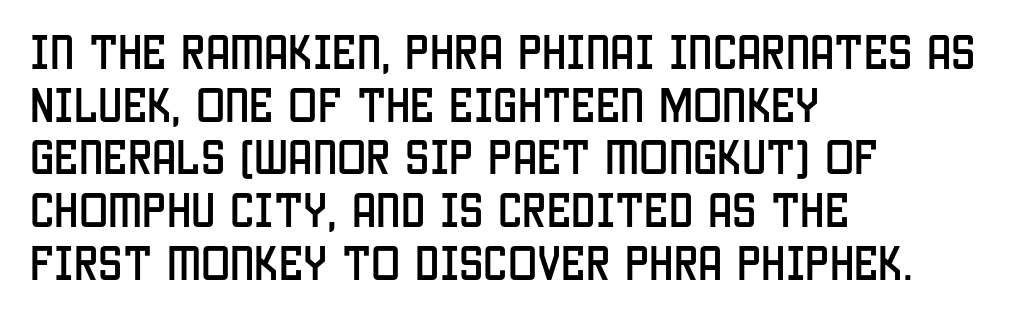
{"serif": "no", "italic": "no", "width": "condensed", "stroke_contrast": "low", "x_height": "large", "monospaced": "no", "underline": "no", "align": "left", "line_spacing": "normal", "line_spacing_ratio": 1.35, "letter_spacing": "normal", "letter_spacing_em": 0.0, "glyph_px": 39}
